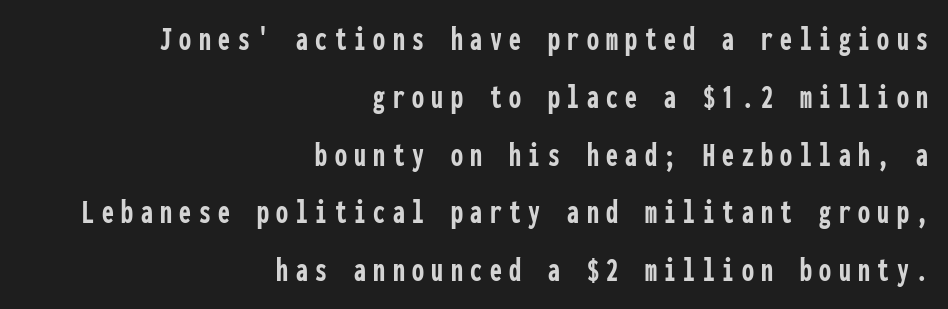
{"serif": "no", "italic": "no", "bold": "yes", "weight": "semibold", "width": "condensed", "stroke_contrast": "low", "x_height": "medium", "monospaced": "yes", "underline": "no", "align": "right", "line_spacing": "normal", "line_spacing_ratio": 1.7, "letter_spacing": "wide", "letter_spacing_em": 0.22, "glyph_px": 34}
